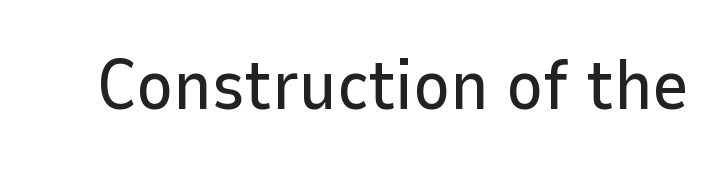
Q: Is the text italic (slanted)? A: No, it is upright.
Q: Is the typeface a serif or a sans-serif typeface? A: Sans-serif.
Q: Is the text underlined? A: No.
Q: Is the spacing between letters normal or unusually wide? A: Normal.
Q: Width (condensed, normal, or wide)? A: Normal.
Q: Stroke contrast? A: Low.
Q: x-height? A: Medium.
Q: Monospaced? A: No.
